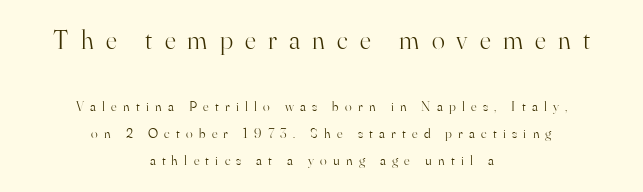
The earlier block is typeset at a bigger size than the later block. These lines stand farther apart than default settings would place them. The zone under the glyphs is completely vacant. The specimen reads as upright at a glance.
